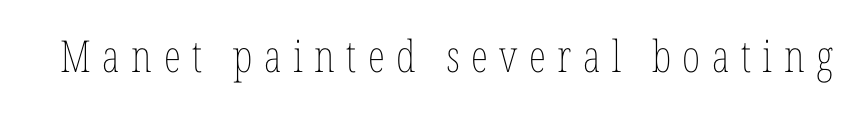
{"italic": "no", "bold": "no", "weight": "thin", "width": "condensed", "stroke_contrast": "low", "x_height": "medium", "monospaced": "no", "underline": "no", "letter_spacing": "wide", "letter_spacing_em": 0.26, "glyph_px": 44}
